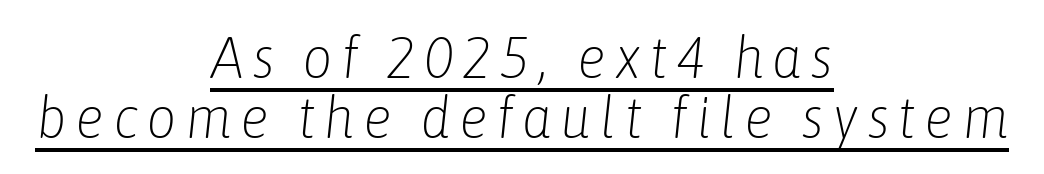
The image shows 59 px light, condensed type, italic (leaning right); set centered, tight line spacing (1.01x), underlined; low stroke contrast and a medium x-height.
